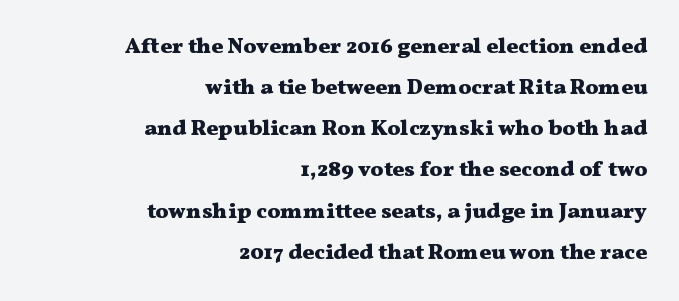
Q: Is the text bold? A: Yes.
Q: Is the text italic (slanted)? A: No, it is upright.
Q: Is the text underlined? A: No.
Q: How is the paragraph aligned? A: Right-aligned.
Q: Is the spacing between letters normal or unusually wide? A: Normal.
